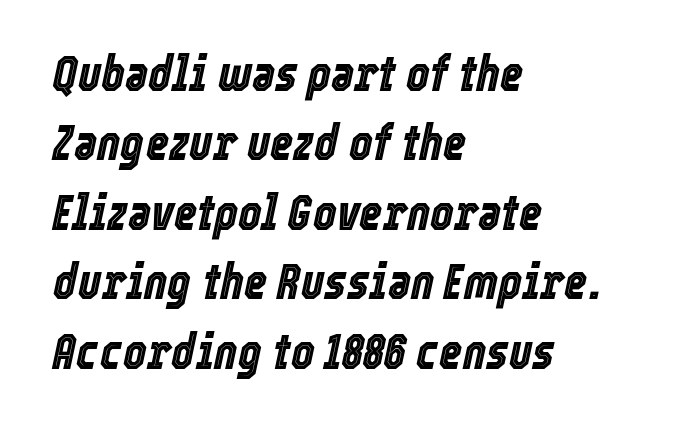
The image shows 50 px condensed type, italic (leaning right); set left-aligned, normal line spacing (1.39x), normal letter spacing, not underlined; a medium x-height.
